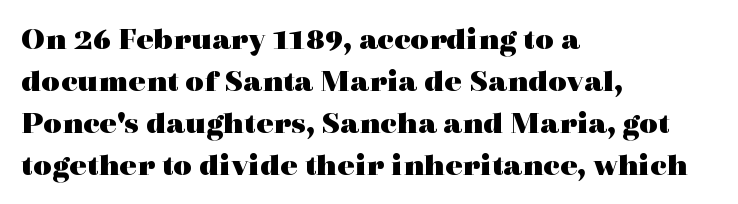
Has an underline been added? It has not. Notice how descenders clear the ascenders below comfortably — that's standard leading. The typeface chosen for these lines features serifs. The letters are bold, with thick, heavy strokes.
